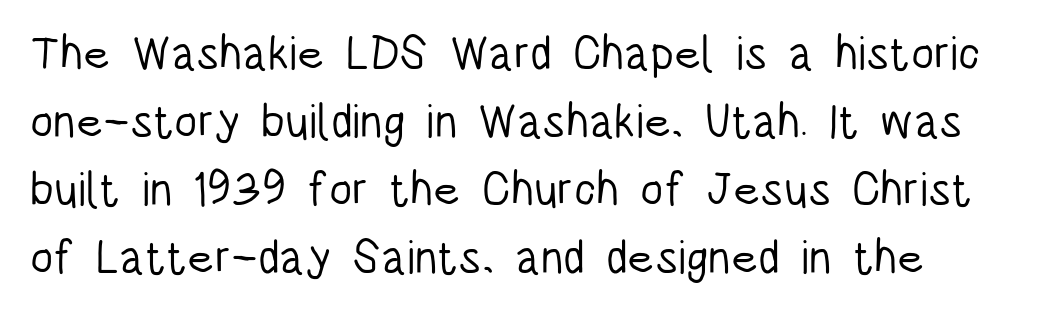
{"serif": "no", "italic": "no", "bold": "no", "weight": "light", "width": "condensed", "stroke_contrast": "low", "x_height": "large", "monospaced": "no", "underline": "no", "line_spacing": "normal", "line_spacing_ratio": 1.45, "letter_spacing": "normal", "letter_spacing_em": 0.0, "glyph_px": 47}
